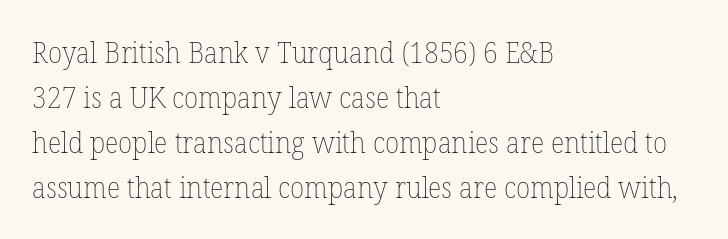
Q: Is the text bold? A: No.
Q: Is the text italic (slanted)? A: No, it is upright.
Q: Is the text underlined? A: No.
Q: How is the paragraph aligned? A: Left-aligned.
Q: Is the spacing between letters normal or unusually wide? A: Normal.
Q: Is the spacing between lines tight, normal or loose? A: Normal.
Q: Width (condensed, normal, or wide)? A: Normal.
Q: Stroke contrast? A: Low.
Q: x-height? A: Medium.
Q: Monospaced? A: No.
